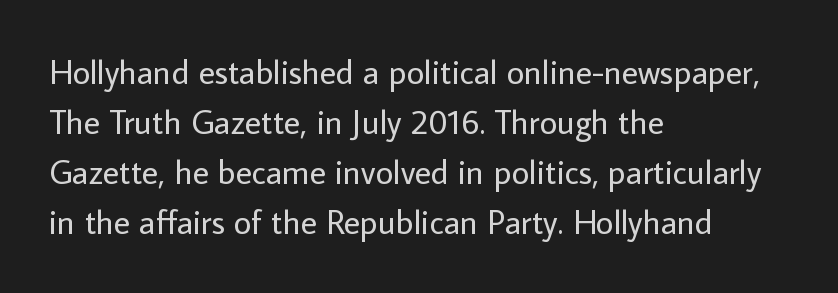
Q: Is the text bold? A: No.
Q: Is the text italic (slanted)? A: No, it is upright.
Q: Is the typeface a serif or a sans-serif typeface? A: Sans-serif.
Q: Is the text underlined? A: No.
Q: How is the paragraph aligned? A: Left-aligned.
Q: Is the spacing between letters normal or unusually wide? A: Normal.
Q: Is the spacing between lines tight, normal or loose? A: Normal.
Q: Width (condensed, normal, or wide)? A: Normal.
Q: Stroke contrast? A: Low.
Q: x-height? A: Medium.
Q: Monospaced? A: No.
